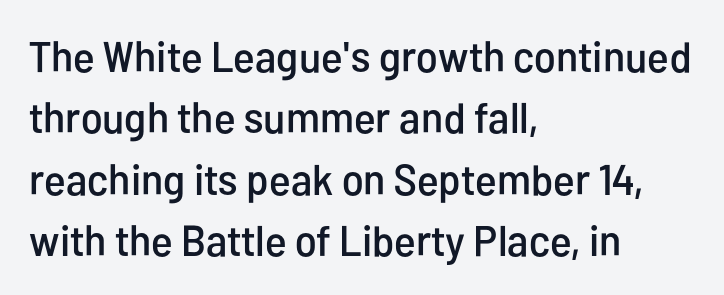
The face used here is a sans, in the tradition of grotesques and geometrics. No italicization has been applied; the sample stays upright. These lines are set flush left with a ragged right edge. These lines sit exactly where default settings would place them. Descender tails drop into unmarked territory.
